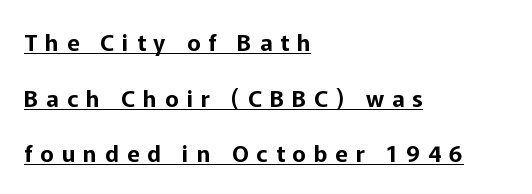
The image shows 23 px text type, upright; set left-aligned, loose line spacing (2.42x), unusually wide letter spacing (+0.35 em), underlined.
